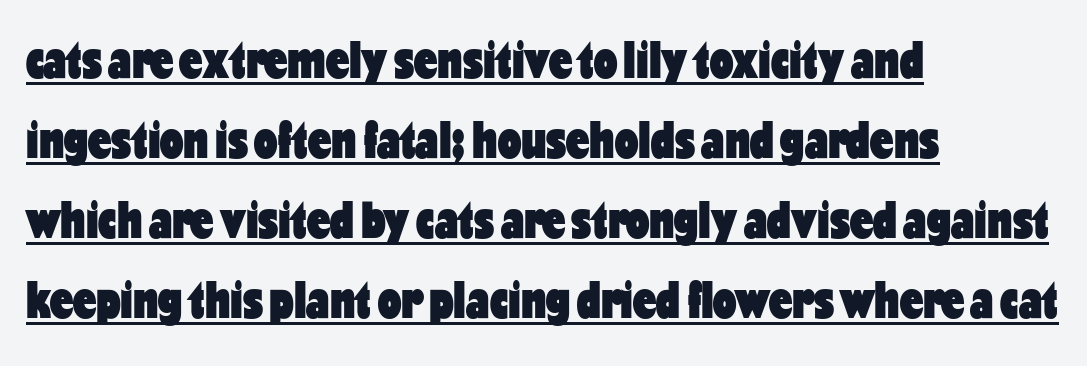
{"serif": "no", "italic": "no", "bold": "yes", "weight": "heavy", "width": "condensed", "stroke_contrast": "low", "x_height": "medium", "monospaced": "no", "underline": "yes", "align": "left", "line_spacing": "normal", "line_spacing_ratio": 1.54, "letter_spacing": "normal", "letter_spacing_em": 0.0, "glyph_px": 52}
